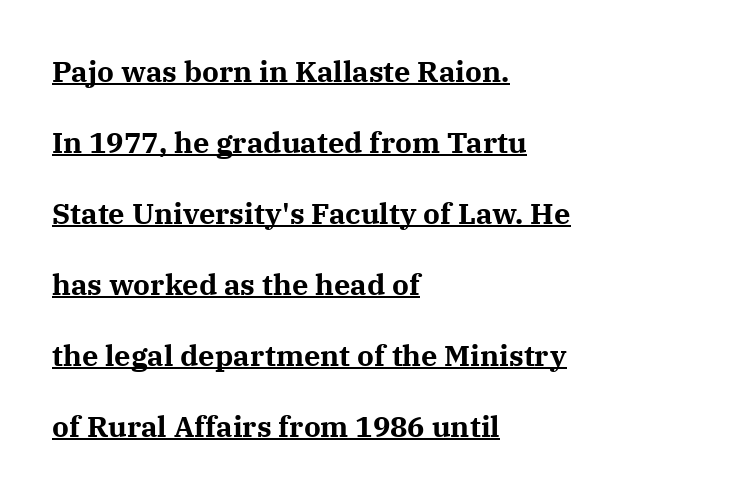
The image shows 29 px bold serif type, upright; set left-aligned, loose line spacing (2.45x), normal letter spacing, underlined; medium stroke contrast and a medium x-height.
